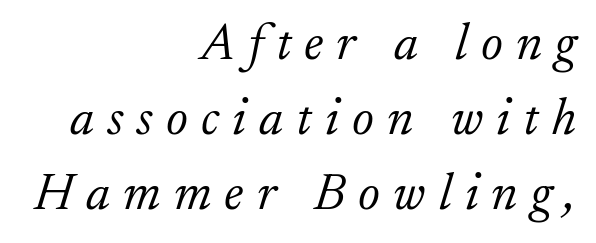
The image shows 52 px light serif type, italic (leaning right); set right-aligned, normal line spacing (1.44x), unusually wide letter spacing (+0.25 em), not underlined; low stroke contrast and a small x-height.
